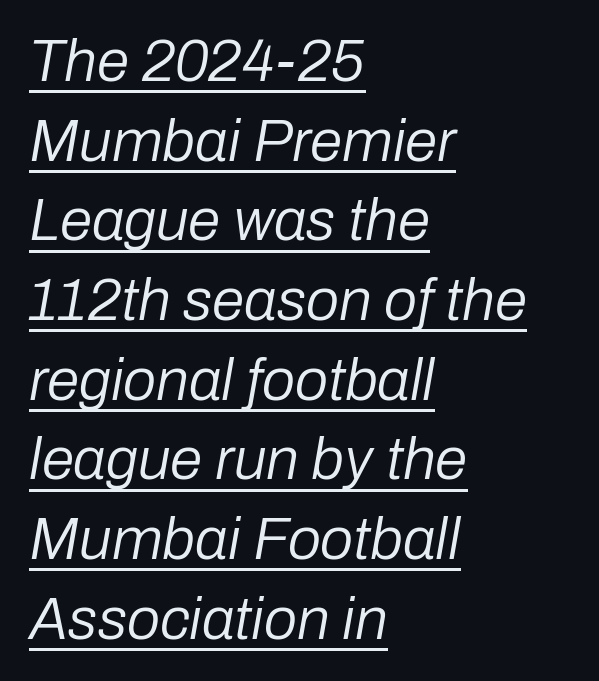
Q: Is the text bold? A: No.
Q: Is the text italic (slanted)? A: Yes, it leans right by about 10 degrees.
Q: Is the text underlined? A: Yes.
Q: How is the paragraph aligned? A: Left-aligned.
Q: Is the spacing between letters normal or unusually wide? A: Normal.
Q: Is the spacing between lines tight, normal or loose? A: Normal.
Q: Width (condensed, normal, or wide)? A: Normal.
Q: Stroke contrast? A: Low.
Q: x-height? A: Medium.
Q: Monospaced? A: No.
